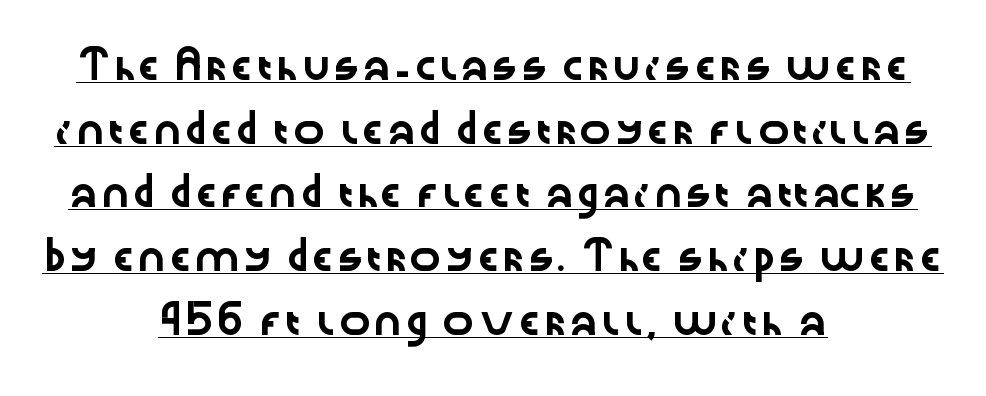
Like a heading marked for emphasis, these lines bear an underscore. Loosely led — the rows are spread out. The line texture is even and compact thanks to regular tracking. The letters stand upright; this is a roman face. The setting favours the middle, as headings and verse often do.
